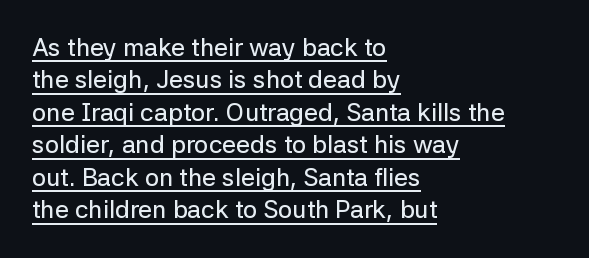
Quick note: interline space is typical. Left-aligned paragraph, ragged on the right. Letter spacing: default. Designer's note — italics off, roman on.
